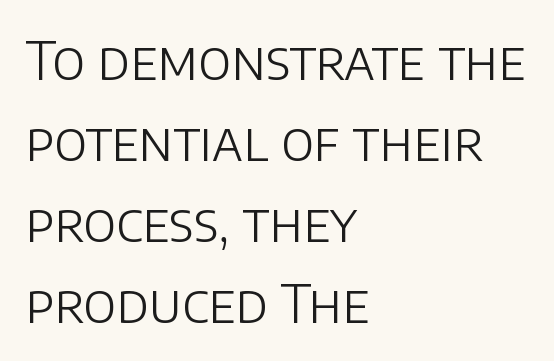
What stands out about the letter spacing? Nothing — it is the standard amount. This block has exactly the height ordinary leading produces. Does the copy run flush right? No — it runs flush left. Stroke mass is kept to a normal reading level or below.
